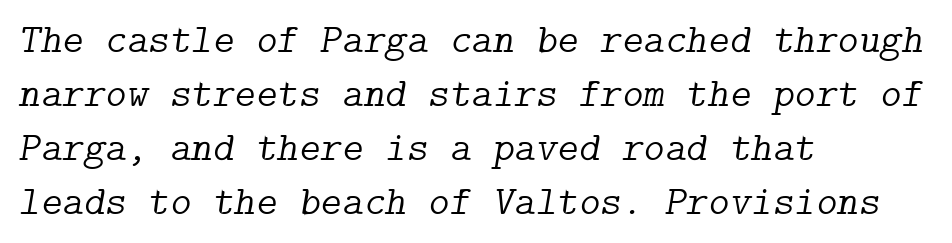
Q: Is the text bold? A: No.
Q: Is the text italic (slanted)? A: Yes, it leans right by about 9 degrees.
Q: Is the typeface a serif or a sans-serif typeface? A: Serif.
Q: Is the text underlined? A: No.
Q: How is the paragraph aligned? A: Left-aligned.
Q: Is the spacing between letters normal or unusually wide? A: Normal.
Q: Is the spacing between lines tight, normal or loose? A: Normal.
Q: Width (condensed, normal, or wide)? A: Normal.
Q: Stroke contrast? A: Low.
Q: x-height? A: Medium.
